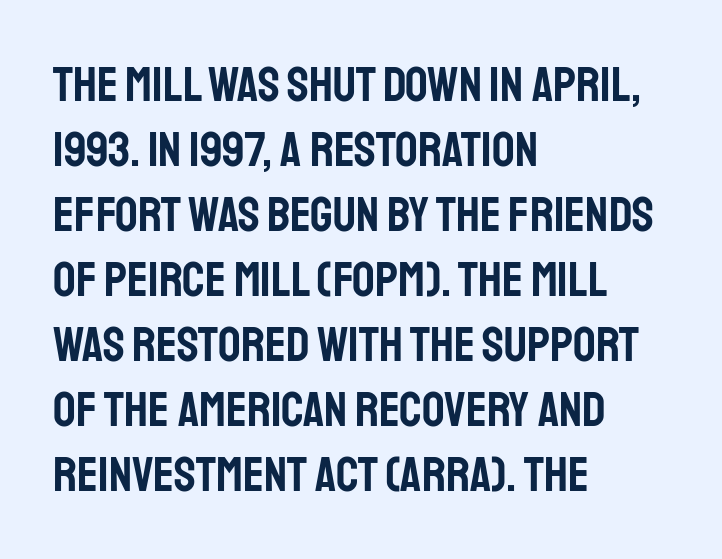
Q: Is the text italic (slanted)? A: No, it is upright.
Q: Is the typeface a serif or a sans-serif typeface? A: Sans-serif.
Q: Is the text underlined? A: No.
Q: How is the paragraph aligned? A: Left-aligned.
Q: Is the spacing between letters normal or unusually wide? A: Normal.
Q: Is the spacing between lines tight, normal or loose? A: Normal.
Q: Width (condensed, normal, or wide)? A: Condensed.
Q: Stroke contrast? A: Low.
Q: x-height? A: Large.
Q: Monospaced? A: No.
